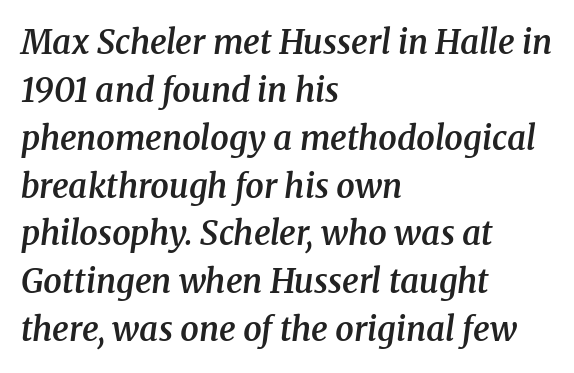
Quick note: italic. The sample has been set in demibold, a notch under bold. Little horizontal feet cap the strokes, marking this as serif type. The rows are spaced the way most documents space them.
